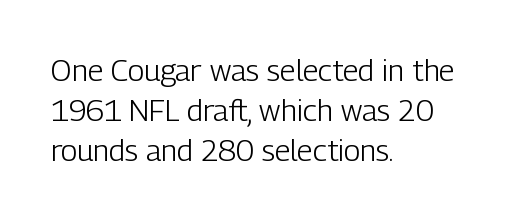
Q: Is the text bold? A: No.
Q: Is the text italic (slanted)? A: No, it is upright.
Q: Is the typeface a serif or a sans-serif typeface? A: Sans-serif.
Q: Is the text underlined? A: No.
Q: How is the paragraph aligned? A: Left-aligned.
Q: Is the spacing between letters normal or unusually wide? A: Normal.
Q: Is the spacing between lines tight, normal or loose? A: Normal.
Q: Width (condensed, normal, or wide)? A: Condensed.
Q: Stroke contrast? A: Low.
Q: x-height? A: Medium.
Q: Monospaced? A: No.
